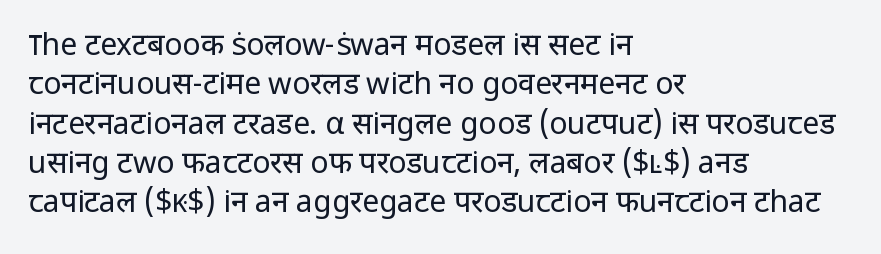
Q: Is the text bold? A: No.
Q: Is the text italic (slanted)? A: No, it is upright.
Q: Is the typeface a serif or a sans-serif typeface? A: Sans-serif.
Q: Is the text underlined? A: No.
Q: How is the paragraph aligned? A: Left-aligned.
Q: Is the spacing between letters normal or unusually wide? A: Normal.
Q: Is the spacing between lines tight, normal or loose? A: Normal.
Q: Width (condensed, normal, or wide)? A: Normal.
Q: Stroke contrast? A: Low.
Q: x-height? A: Medium.
Q: Monospaced? A: No.
